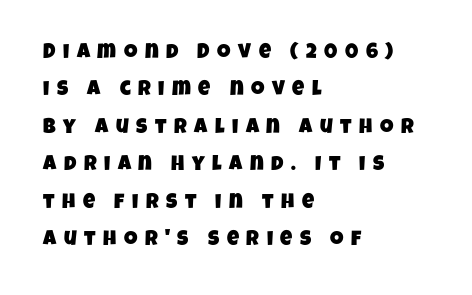
Q: Is the text underlined? A: No.
Q: How is the paragraph aligned? A: Left-aligned.
Q: Is the spacing between letters normal or unusually wide? A: Unusually wide.
